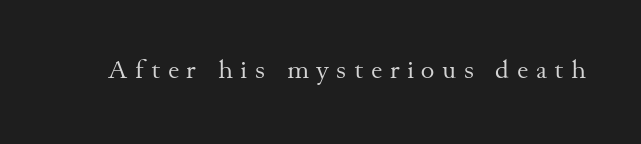
Q: Is the text bold? A: No.
Q: Is the text italic (slanted)? A: No, it is upright.
Q: Is the text underlined? A: No.
Q: Is the spacing between letters normal or unusually wide? A: Unusually wide.
